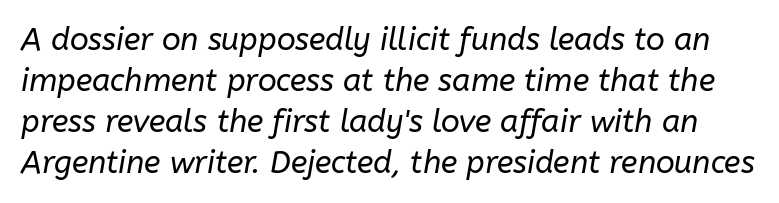
{"italic": "yes", "lean": "right", "slant_degrees": 10, "bold": "no", "weight": "regular", "width": "normal", "stroke_contrast": "low", "x_height": "medium", "monospaced": "no", "underline": "no", "line_spacing": "normal", "line_spacing_ratio": 1.32, "letter_spacing": "normal", "letter_spacing_em": 0.0, "glyph_px": 31}
